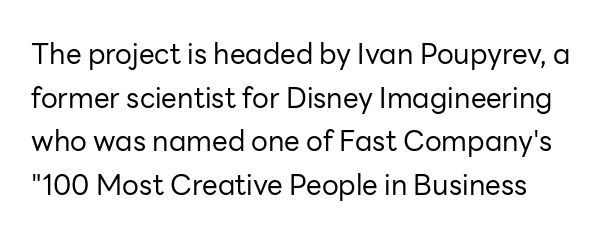
Stroke terminals: plain, sans-serif. The letterforms sit shoulder to shoulder at normal distance. These lines were composed using upright roman letters. Think standard paragraph weight, or any step lighter than that. Regular leading.
